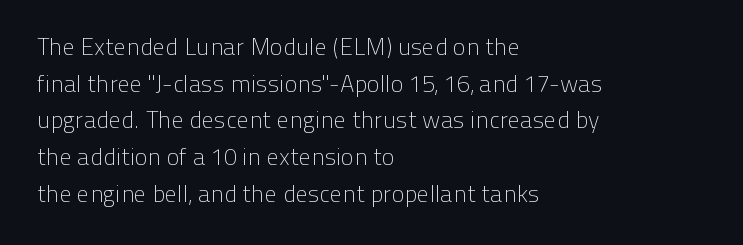
{"italic": "no", "bold": "no", "underline": "no", "align": "left", "line_spacing": "normal", "line_spacing_ratio": 1.53, "letter_spacing": "normal", "letter_spacing_em": 0.0, "glyph_px": 24}
